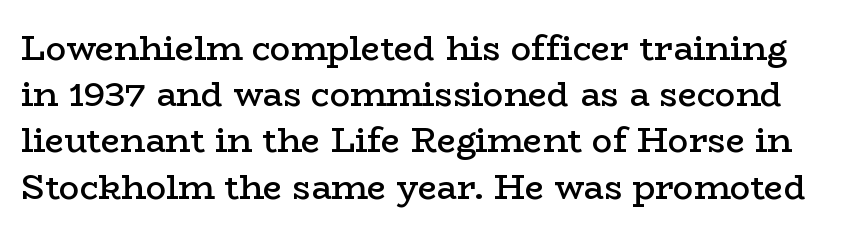
{"serif": "yes", "italic": "no", "bold": "semi", "weight": "semibold", "width": "wide", "stroke_contrast": "low", "x_height": "medium", "monospaced": "no", "underline": "no", "line_spacing": "normal", "line_spacing_ratio": 1.36, "letter_spacing": "normal", "letter_spacing_em": 0.0, "glyph_px": 34}
